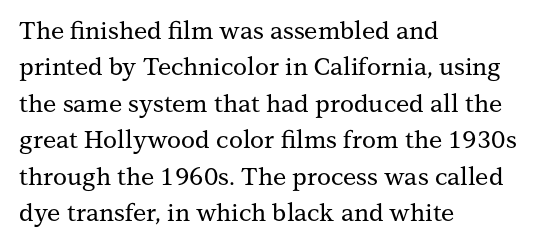
The image shows 24 px text type, upright; set left-aligned, normal line spacing (1.52x), normal letter spacing, not underlined.
